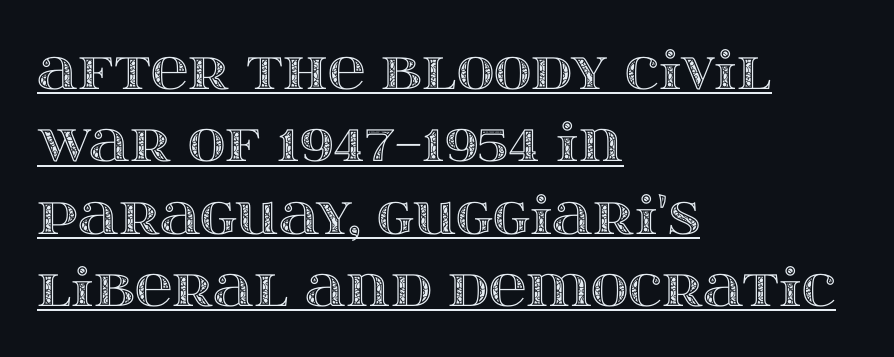
Q: Is the text italic (slanted)? A: No, it is upright.
Q: Is the text underlined? A: Yes.
Q: How is the paragraph aligned? A: Left-aligned.
Q: Is the spacing between letters normal or unusually wide? A: Normal.
Q: Is the spacing between lines tight, normal or loose? A: Normal.
Q: Width (condensed, normal, or wide)? A: Wide.
Q: x-height? A: Large.
Q: Monospaced? A: No.
